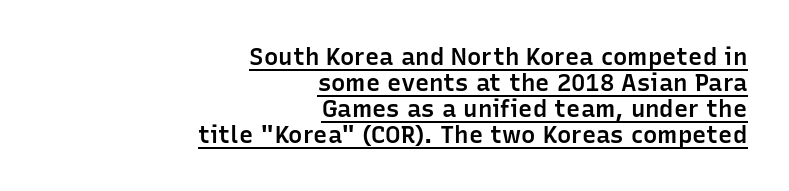
Q: Is the text bold? A: Semi-bold.
Q: Is the text italic (slanted)? A: No, it is upright.
Q: Is the text underlined? A: Yes.
Q: How is the paragraph aligned? A: Right-aligned.
Q: Is the spacing between letters normal or unusually wide? A: Normal.
Q: Is the spacing between lines tight, normal or loose? A: Tight.
